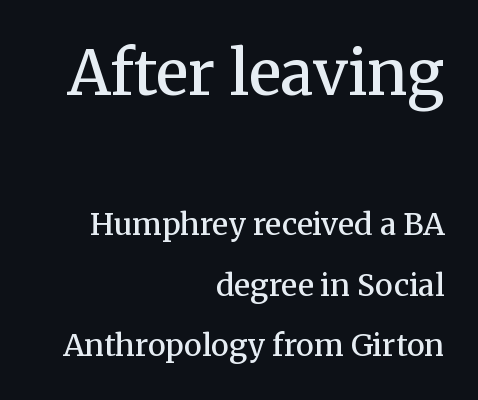
Q: Is the text bold? A: Semi-bold.
Q: Is the text italic (slanted)? A: No, it is upright.
Q: Is the typeface a serif or a sans-serif typeface? A: Serif.
Q: Is the text underlined? A: No.
Q: How is the paragraph aligned? A: Right-aligned.
Q: Is the spacing between letters normal or unusually wide? A: Normal.
Q: Is the spacing between lines tight, normal or loose? A: Loose.
Q: Which block of text is set in a larger size, the first (top) or the second (bottom)? A: The first (top) one.
Q: Width (condensed, normal, or wide)? A: Normal.
Q: Stroke contrast? A: Medium.
Q: x-height? A: Medium.
Q: Monospaced? A: No.
